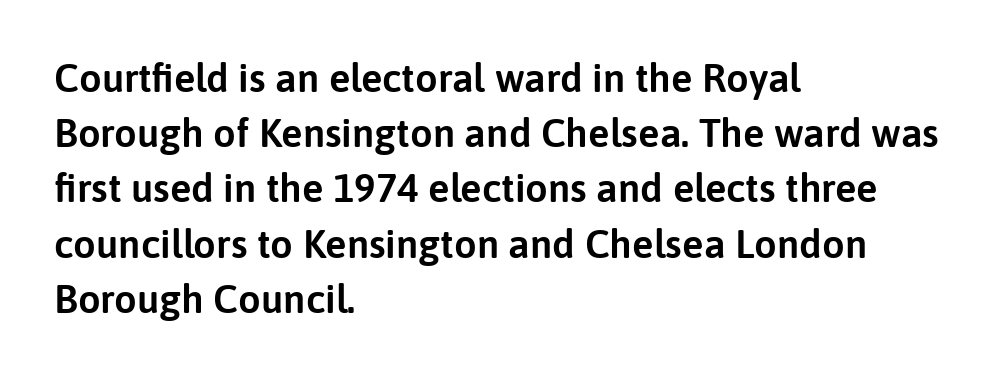
The line-height multiplier appears to be the usual default. Think of a printed novel: that variable character pitch is what you see here. The glyphs are unaccompanied by any horizontal stroke below them. Stroke terminals: plain, sans-serif.
